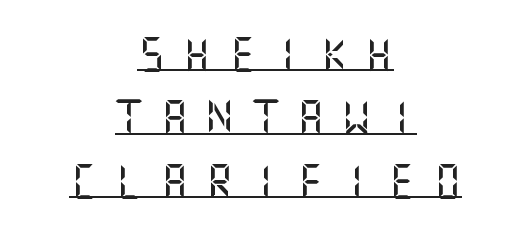
Designer's note — italics off, roman on. In designer terms, the underline attribute is active on this setting. Layout note: lines centered. You can tell from the bare stems that sans-serif type was used. Someone cranked the tracking dial way up on this one.
